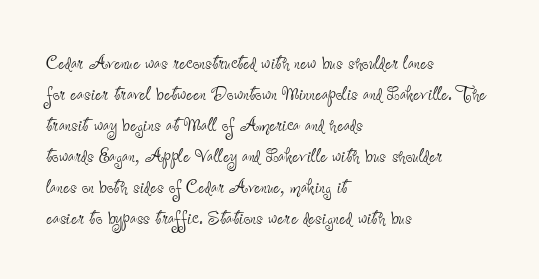
The image shows 24 px text type; set left-aligned, normal line spacing (1.29x), normal letter spacing, not underlined.
